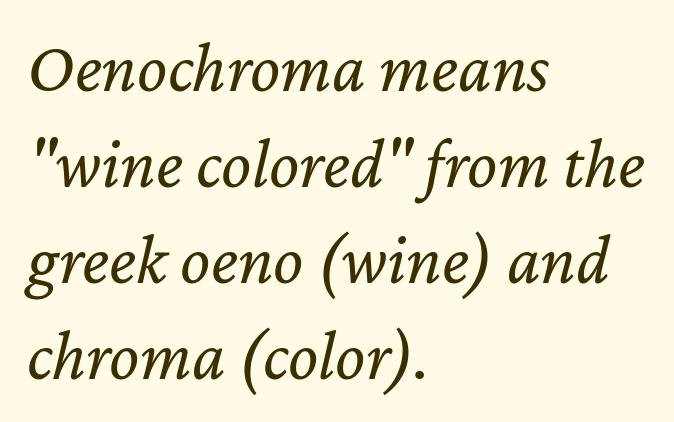
{"italic": "yes", "lean": "right", "slant_degrees": 12, "bold": "no", "weight": "regular", "width": "normal", "stroke_contrast": "low", "x_height": "medium", "monospaced": "no", "underline": "no", "align": "left", "line_spacing": "normal", "line_spacing_ratio": 1.35, "letter_spacing": "normal", "letter_spacing_em": 0.0, "glyph_px": 71}
